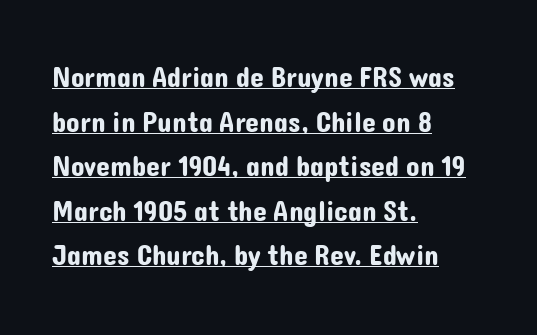
The image shows 28 px sans-serif type, upright; set left-aligned, normal line spacing (1.59x), normal letter spacing, underlined; low stroke contrast and a medium x-height.
